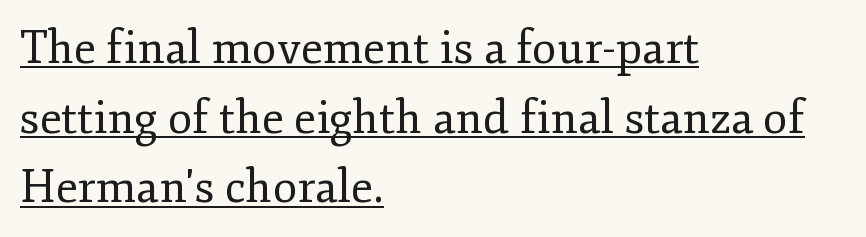
A typesetter would mark this as roman, not italic. A normal amount of white space separates one row of letters from the next. Underline: present. Caption: standard tracking, unaltered. Heft: none added — not bold.
